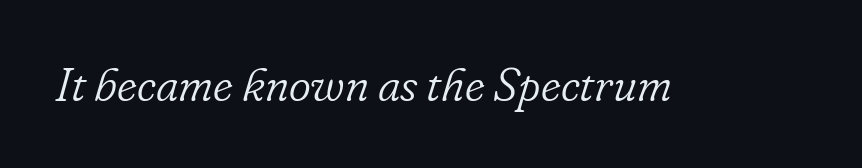
Is this a sans? No — the strokes have serifs. Does the lettering tilt? It does — this is italic. Glyph-to-glyph distance matches everyday printed text. Looks like regular typesetting: each glyph gets only the width it needs. No heavy texture on the line: the type isn't bold.
